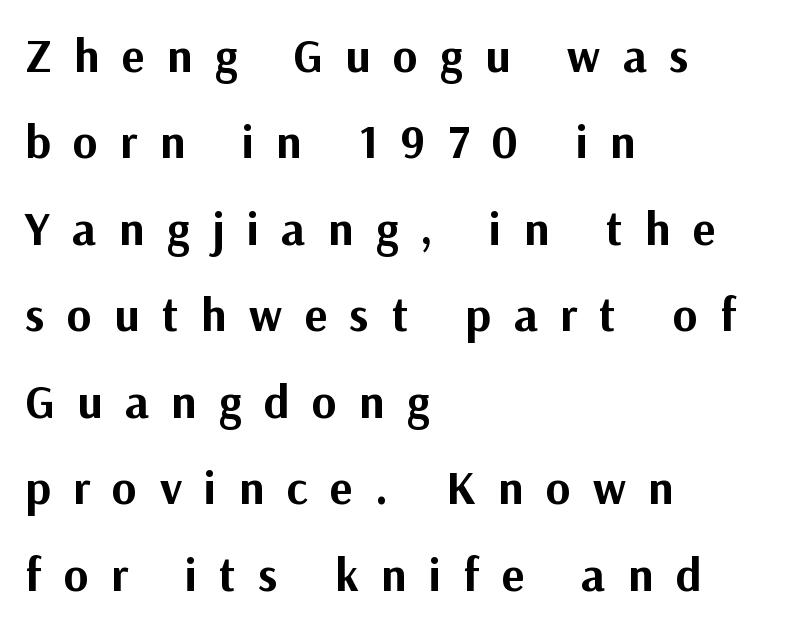
These lines have a slow, spaced-out rhythm from letter to letter. Heavy-handed strokes throughout: this text is bold. Line starts are locked; line ends wander. You could not count columns in this text — the font is proportionally spaced.
